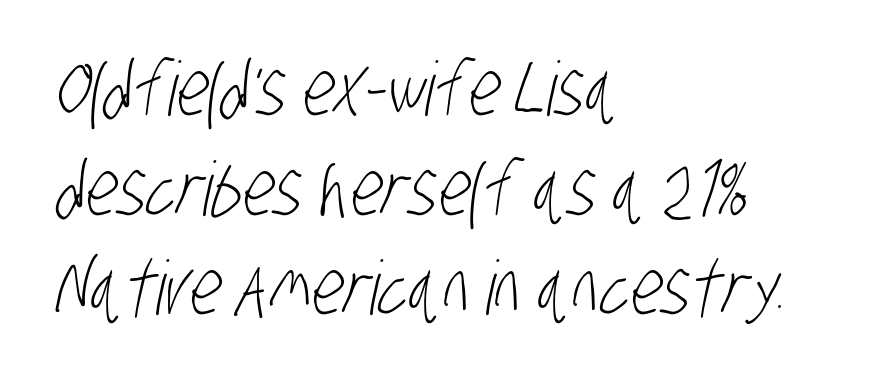
{"serif": "no", "bold": "no", "weight": "light", "width": "condensed", "stroke_contrast": "low", "x_height": "large", "monospaced": "no", "underline": "no", "align": "left", "line_spacing": "normal", "line_spacing_ratio": 1.33, "letter_spacing": "normal", "letter_spacing_em": 0.0, "glyph_px": 75}
